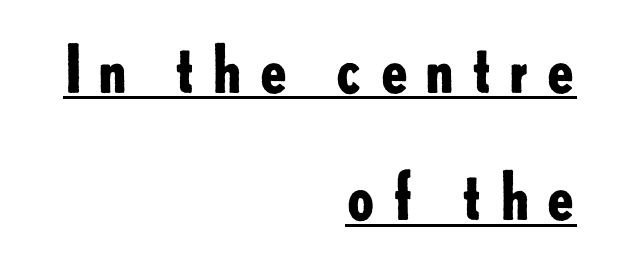
Q: Is the text bold? A: Yes.
Q: Is the text italic (slanted)? A: No, it is upright.
Q: Is the typeface a serif or a sans-serif typeface? A: Sans-serif.
Q: Is the text underlined? A: Yes.
Q: How is the paragraph aligned? A: Right-aligned.
Q: Is the spacing between letters normal or unusually wide? A: Unusually wide.
Q: Is the spacing between lines tight, normal or loose? A: Loose.
Q: Width (condensed, normal, or wide)? A: Normal.
Q: Stroke contrast? A: Low.
Q: x-height? A: Small.
Q: Monospaced? A: No.
